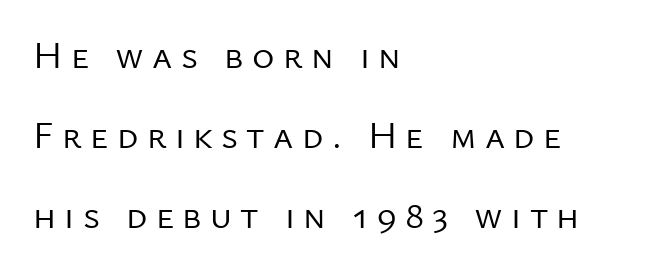
Bold? No — there's no thickening of the strokes. Honestly, the letter spacing is so wide it's the main thing you notice. The typesetter chose a ragged-right arrangement here. Characters remain perfectly vertical along every line. The face used here is proportionally spaced, like ordinary book or web type. Look at the bottom of the vertical strokes: they stop flat, with no serifs.
